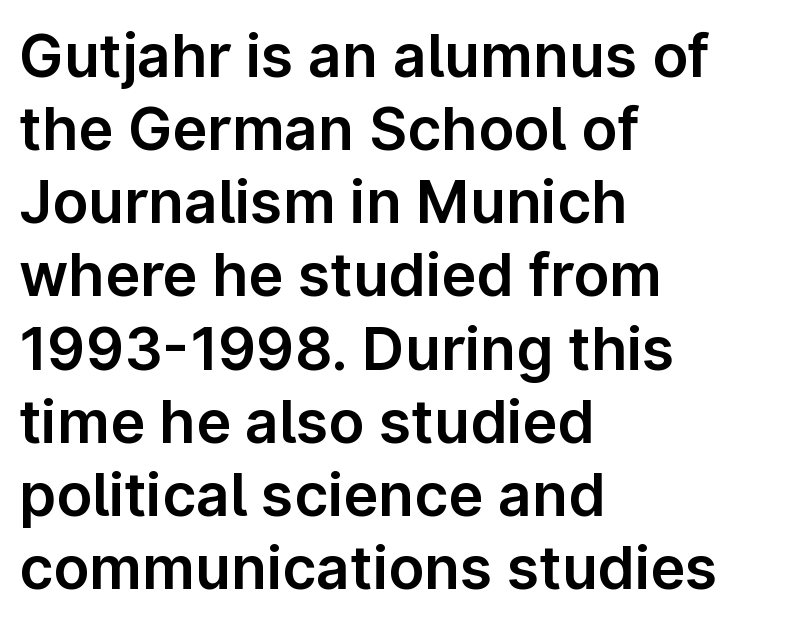
{"serif": "no", "italic": "no", "width": "normal", "stroke_contrast": "low", "x_height": "medium", "monospaced": "no", "underline": "no", "align": "left", "line_spacing_ratio": 1.24, "letter_spacing": "normal", "letter_spacing_em": 0.0, "glyph_px": 59}
